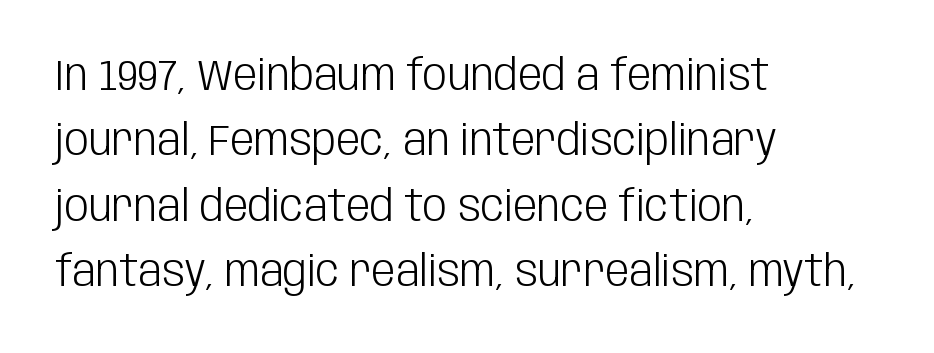
The image shows 43 px light, condensed sans-serif type, upright; set left-aligned, normal line spacing (1.52x), normal letter spacing, not underlined; low stroke contrast and a large x-height.
